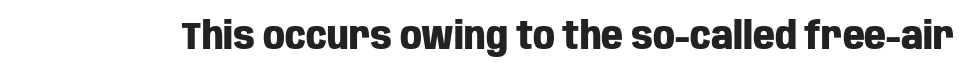
Q: Is the text bold? A: Yes.
Q: Is the text italic (slanted)? A: No, it is upright.
Q: Is the typeface a serif or a sans-serif typeface? A: Sans-serif.
Q: Is the text underlined? A: No.
Q: Is the spacing between letters normal or unusually wide? A: Normal.
Q: Width (condensed, normal, or wide)? A: Condensed.
Q: Stroke contrast? A: Low.
Q: x-height? A: Large.
Q: Monospaced? A: No.
